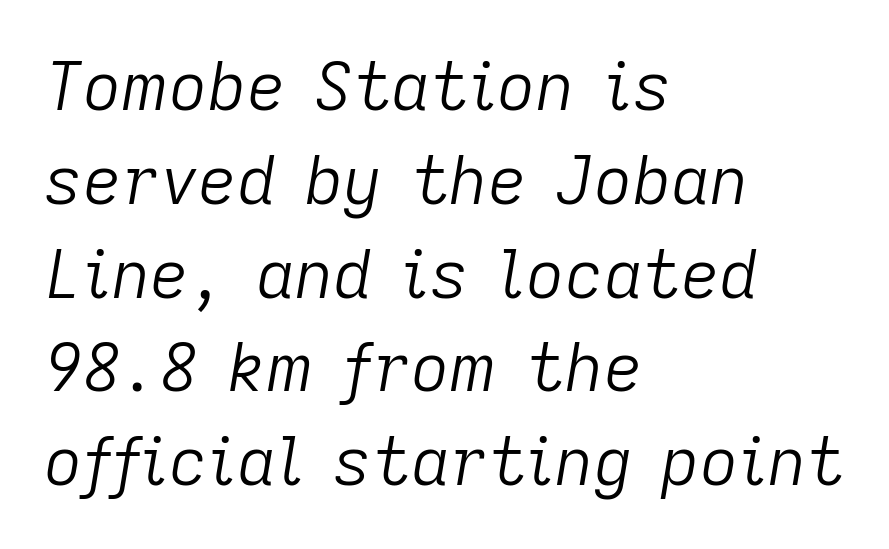
The axis of the letterforms is tilted away from vertical. Is the block centered? No — it sits flush against the left margin. Type without underlining. Short note: letters normally spaced. The weight tops out at a normal text grade.
